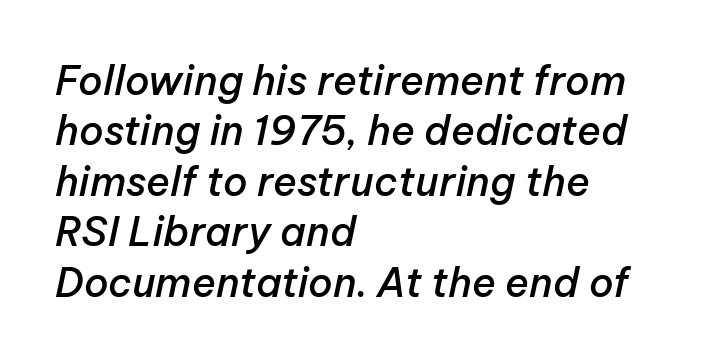
The image shows 40 px semibold type, italic (leaning right); set left-aligned, normal line spacing (1.26x), normal letter spacing, not underlined; low stroke contrast and a medium x-height.
